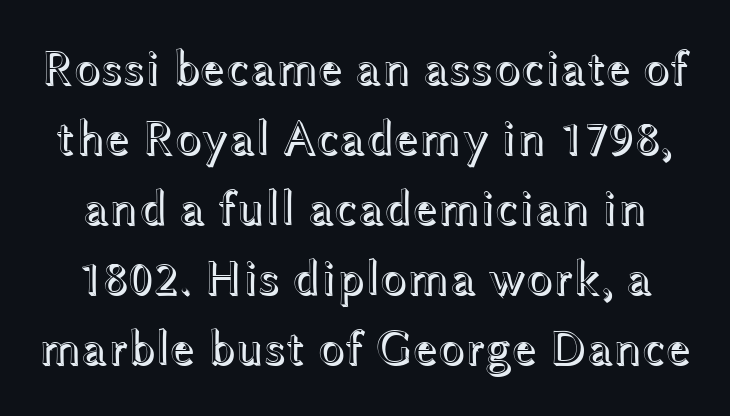
The image shows 49 px wide type, upright; set normal line spacing (1.43x), normal letter spacing, not underlined; a medium x-height.
